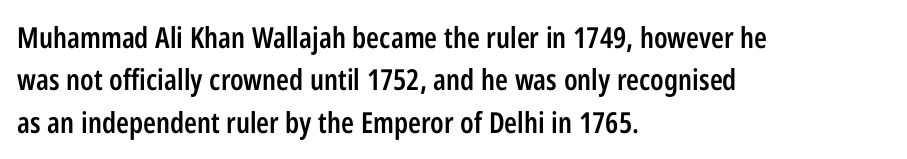
The image shows 29 px semibold, condensed sans-serif type, upright; set left-aligned, normal line spacing (1.46x), normal letter spacing, not underlined; low stroke contrast and a medium x-height.
